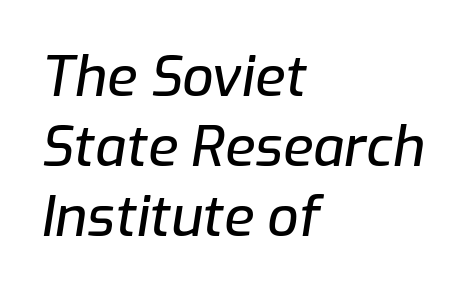
Q: Is the text italic (slanted)? A: Yes, it leans right by about 9 degrees.
Q: Is the text underlined? A: No.
Q: How is the paragraph aligned? A: Left-aligned.
Q: Is the spacing between letters normal or unusually wide? A: Normal.
Q: Is the spacing between lines tight, normal or loose? A: Normal.
Q: Width (condensed, normal, or wide)? A: Normal.
Q: Stroke contrast? A: Low.
Q: x-height? A: Medium.
Q: Monospaced? A: No.
